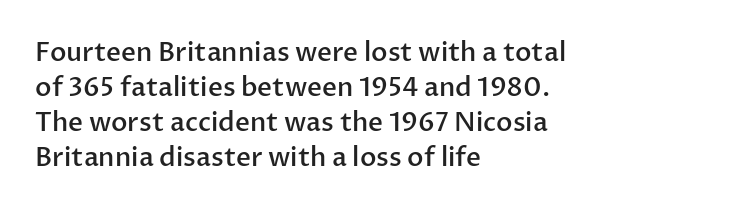
{"italic": "no", "bold": "semi", "underline": "no", "align": "left", "line_spacing": "normal", "line_spacing_ratio": 1.35, "letter_spacing": "normal", "letter_spacing_em": 0.0, "glyph_px": 26}
